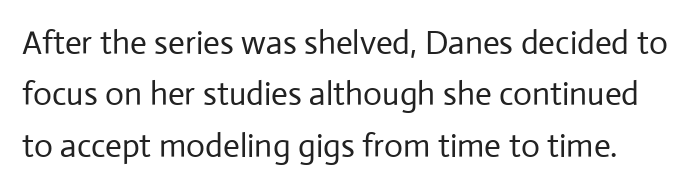
You can tell from the bare stems that sans-serif type was used. Has an underline been added? It has not. If you drew a line through each stem, it would be perfectly vertical. On a weight scale, this lands at 450 or below. Each letter keeps its own natural width here, so spacing adapts to shape. Rows of type keep a routine distance in the vertical direction.
